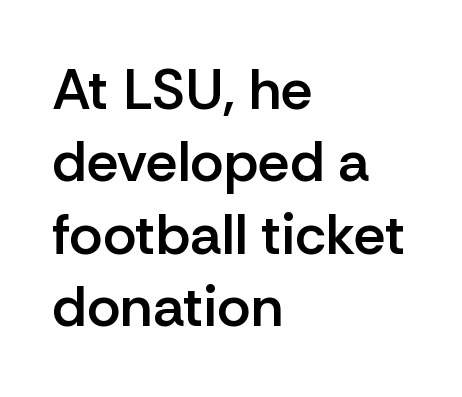
Short note: letters normally spaced. The letters advance in unequal steps, a hallmark of proportional type. In terms of posture, this sample is upright. Stroke terminals: plain, sans-serif. Type without underlining.
